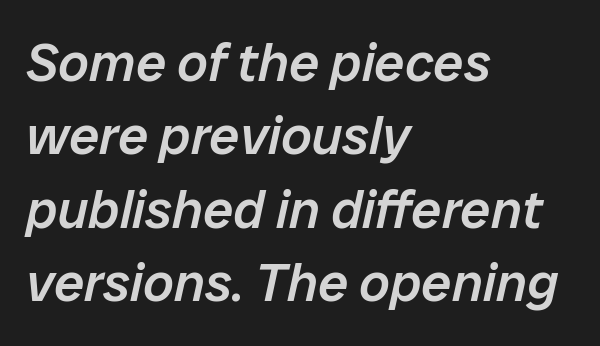
Short note: letters normally spaced. The gap between lines stays unmarked. Short and long lines alike share a common starting point at left. This sample keeps an unexceptional amount of space between lines. If you drew a line through each stem, it would be angled. Note the varied advance widths — an 'i' is clearly narrower than an 'm'.
